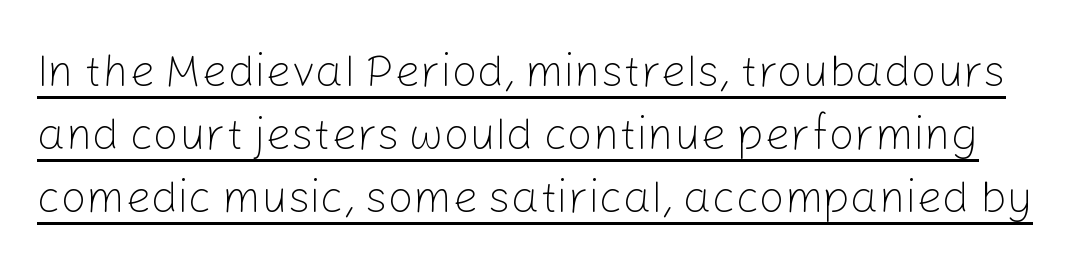
{"serif": "no", "italic": "no", "bold": "no", "weight": "light", "width": "normal", "stroke_contrast": "low", "x_height": "medium", "monospaced": "no", "underline": "yes", "line_spacing": "normal", "line_spacing_ratio": 1.4, "letter_spacing": "normal", "letter_spacing_em": 0.0, "glyph_px": 45}
